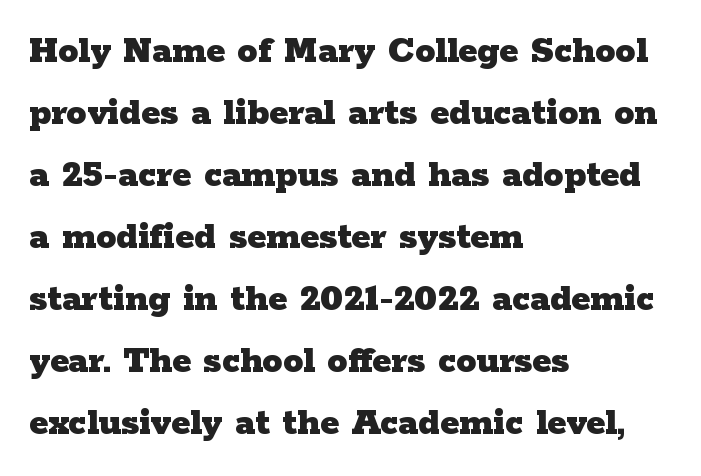
The image shows 40 px heavy, wide serif type, upright; set left-aligned, normal line spacing (1.55x), normal letter spacing, not underlined; low stroke contrast and a medium x-height.
